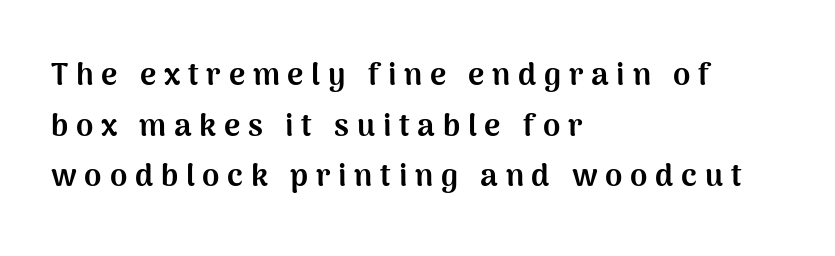
{"serif": "no", "italic": "no", "bold": "yes", "weight": "bold", "width": "normal", "stroke_contrast": "medium", "x_height": "medium", "monospaced": "no", "underline": "no", "align": "left", "line_spacing": "normal", "line_spacing_ratio": 1.63, "letter_spacing": "wide", "letter_spacing_em": 0.25, "glyph_px": 31}
